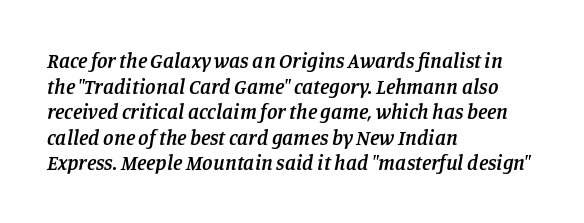
Q: Is the text bold? A: Semi-bold.
Q: Is the text italic (slanted)? A: Yes, it leans right by about 11 degrees.
Q: Is the text underlined? A: No.
Q: How is the paragraph aligned? A: Left-aligned.
Q: Is the spacing between letters normal or unusually wide? A: Normal.
